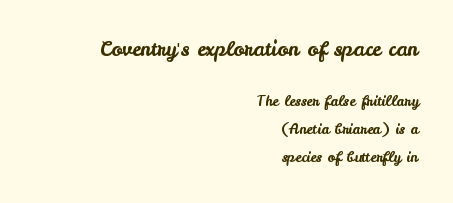
{"underline": "no", "align": "right", "line_spacing": "loose", "line_spacing_ratio": 2.01, "letter_spacing": "normal", "letter_spacing_em": 0.0, "larger_block": "first", "size_ratio": 1.43, "glyph_px": 20}
